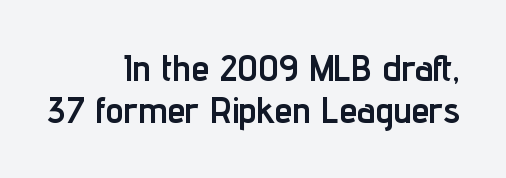
The image shows 36 px semibold, condensed sans-serif type, upright; set right-aligned, line spacing 1.16x, normal letter spacing, not underlined; low stroke contrast and a medium x-height.
